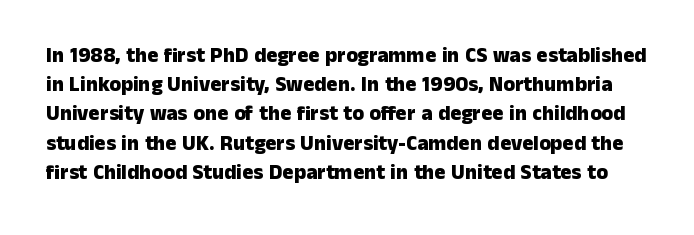
The image shows 21 px bold type, upright; set normal line spacing (1.39x), normal letter spacing, not underlined.
